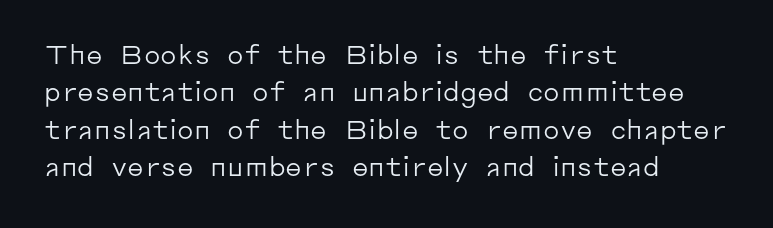
The image shows 26 px text type, upright; set left-aligned, normal line spacing (1.44x), normal letter spacing, not underlined.
